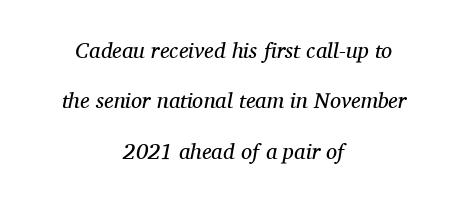
A typesetter would mark this as italic. Glance below the letters and you will spot only blank space. The passage shown has conventional tracking throughout. No chunkiness to these letters — they're not bold. Teacher's note: observe the equal gaps on both sides — that is centered alignment. A typesetter would call this leading open, well beyond the default.
